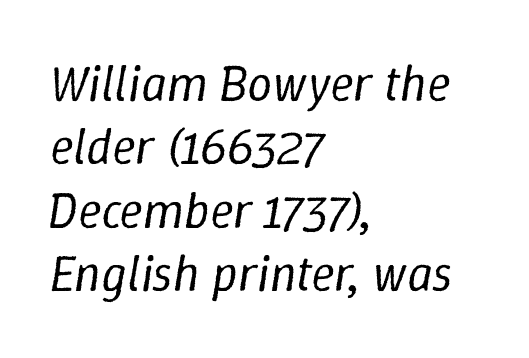
In terms of leading, this rendering sits right in the middle. Descenders hang freely into open space. Each line starts at the same left margin while the right side varies. The passage shown leans; its letterforms are oblique. Bold? No — there's no thickening of the strokes. Each letter keeps its own natural width here, so spacing adapts to shape.
